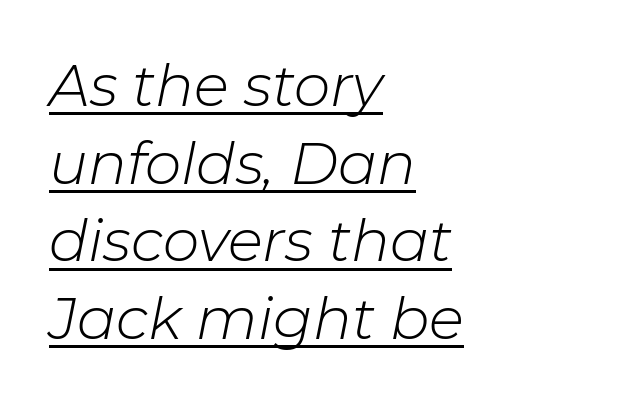
The letterforms sit at book weight or below. The specimen includes a rule beneath the text block's lines. Line starts are locked; line ends wander. Honestly, the row spacing looks completely unremarkable. If you drew a line through each stem, it would be angled. Observe the ordinary spacing: letters are neighbours, not strangers.
